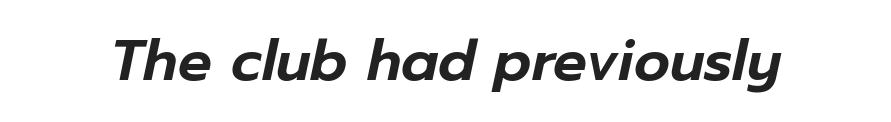
Q: Is the text italic (slanted)? A: Yes, it leans right by about 12 degrees.
Q: Is the text underlined? A: No.
Q: Is the spacing between letters normal or unusually wide? A: Normal.
Q: Width (condensed, normal, or wide)? A: Normal.
Q: Stroke contrast? A: Low.
Q: x-height? A: Medium.
Q: Monospaced? A: No.
